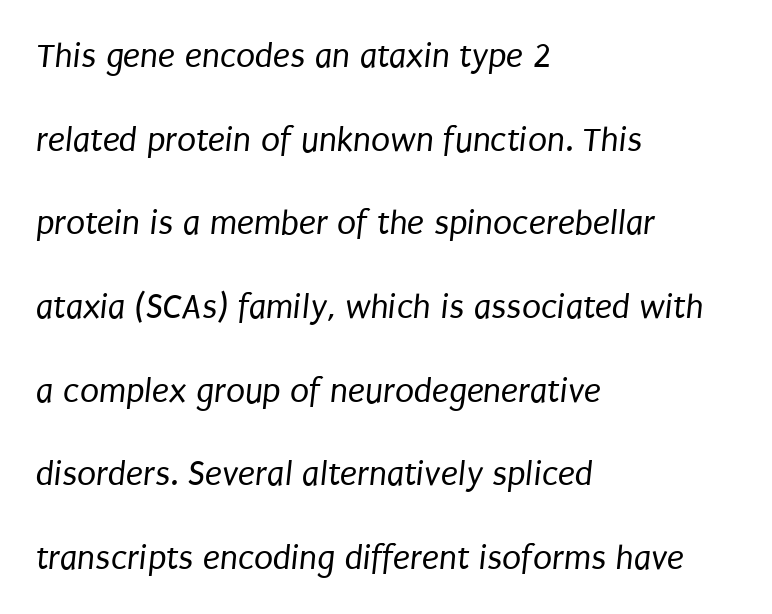
The rendering uses natural spacing where letterforms have individual widths. This rendering leaves character spacing at its baseline value. Caption: face not bold, strokes unweighted. Is the block centered? No — it sits flush against the left margin. Rows of type keep a wide berth in the vertical direction. Only glyphs here, with clear space below each row.
